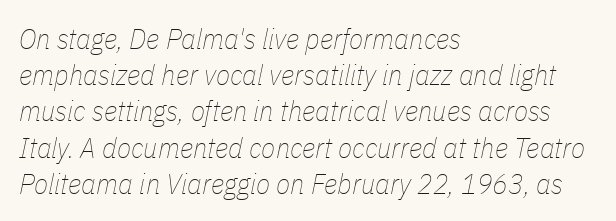
Q: Is the text bold? A: No.
Q: Is the text italic (slanted)? A: Yes, it leans right by about 11 degrees.
Q: Is the text underlined? A: No.
Q: How is the paragraph aligned? A: Left-aligned.
Q: Is the spacing between letters normal or unusually wide? A: Normal.
Q: Is the spacing between lines tight, normal or loose? A: Normal.
Q: Width (condensed, normal, or wide)? A: Condensed.
Q: Stroke contrast? A: Low.
Q: x-height? A: Medium.
Q: Monospaced? A: No.
